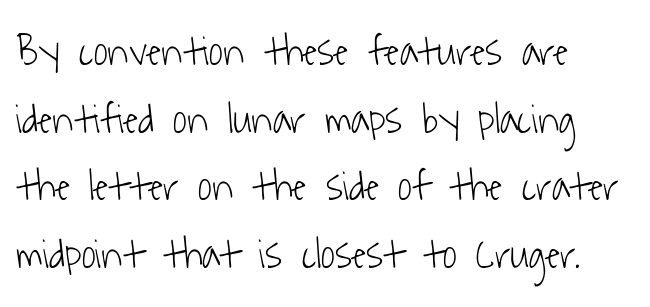
Q: Is the text bold? A: No.
Q: Is the typeface a serif or a sans-serif typeface? A: Sans-serif.
Q: Is the text underlined? A: No.
Q: How is the paragraph aligned? A: Left-aligned.
Q: Is the spacing between letters normal or unusually wide? A: Normal.
Q: Is the spacing between lines tight, normal or loose? A: Normal.
Q: Width (condensed, normal, or wide)? A: Condensed.
Q: Stroke contrast? A: Low.
Q: x-height? A: Medium.
Q: Monospaced? A: No.
